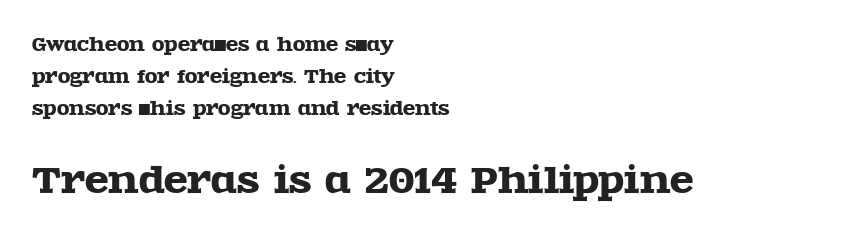
These lines are rendered in a variable-pitch font. A typesetter would mark this as roman, not italic. The rag falls on the right side of this text block. Visually, the bottom section dominates because its glyphs are scaled up.
